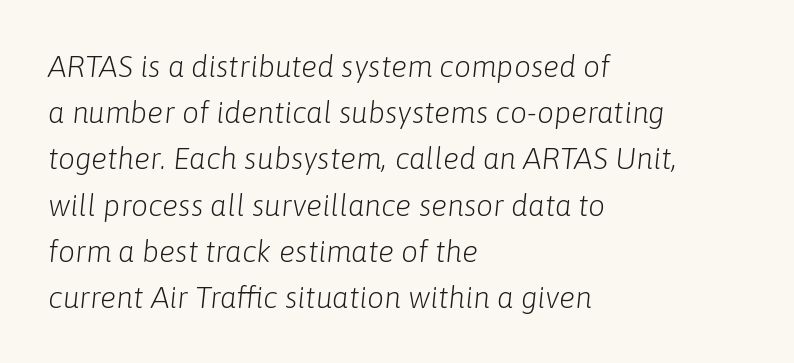
Q: Is the text bold? A: No.
Q: Is the text italic (slanted)? A: Yes, it leans right by about 6 degrees.
Q: Is the text underlined? A: No.
Q: How is the paragraph aligned? A: Left-aligned.
Q: Is the spacing between letters normal or unusually wide? A: Normal.
Q: Is the spacing between lines tight, normal or loose? A: Normal.
Q: Width (condensed, normal, or wide)? A: Normal.
Q: Stroke contrast? A: Low.
Q: x-height? A: Medium.
Q: Monospaced? A: No.
